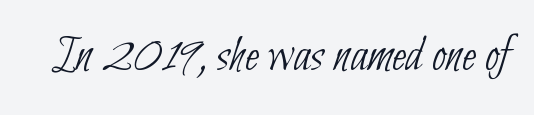
The image shows 51 px thin, condensed sans-serif type; set normal letter spacing, not underlined; low stroke contrast and a small x-height.
